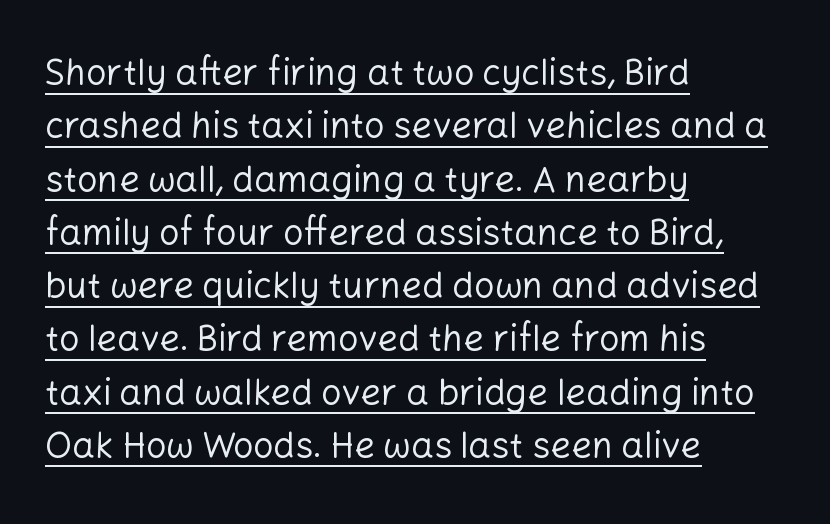
{"serif": "no", "italic": "no", "bold": "no", "weight": "regular", "width": "normal", "stroke_contrast": "low", "x_height": "medium", "monospaced": "no", "underline": "yes", "align": "left", "line_spacing": "normal", "line_spacing_ratio": 1.48, "letter_spacing": "normal", "letter_spacing_em": 0.0, "glyph_px": 36}
